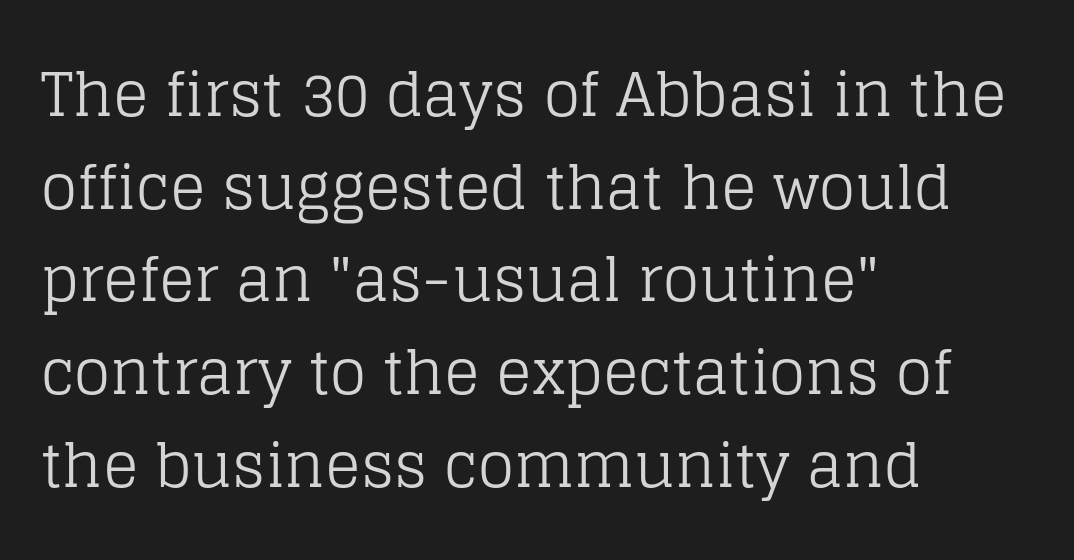
{"serif": "yes", "italic": "no", "bold": "no", "weight": "regular", "width": "normal", "stroke_contrast": "low", "x_height": "large", "monospaced": "no", "underline": "no", "align": "left", "line_spacing": "normal", "line_spacing_ratio": 1.57, "letter_spacing": "normal", "letter_spacing_em": 0.0, "glyph_px": 59}
